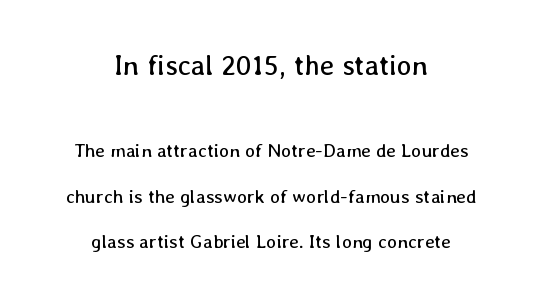
Weight: not bold — regular or lighter. Character widths vary here, with narrow letters taking less room than wide ones. No italicization has been applied; the sample stays upright. Layout note: lines centered.
